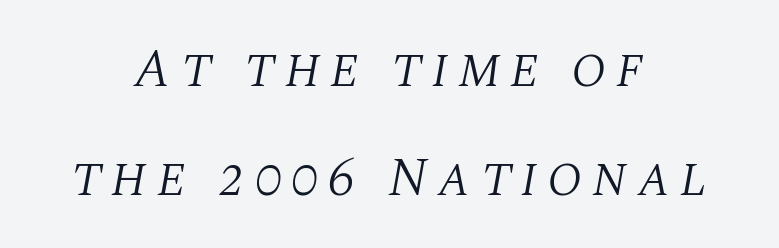
The face used here is proportionally spaced, like ordinary book or web type. Look at the bottom of the vertical strokes: they flare into serifs here. The area under the type is left untouched. No extra ink here — the face is not bold.
